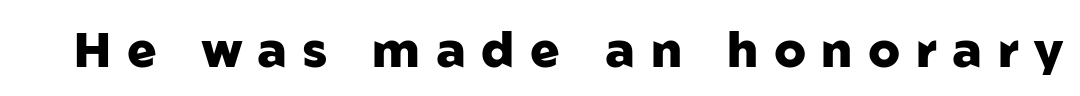
{"serif": "no", "italic": "no", "bold": "yes", "weight": "heavy", "width": "normal", "stroke_contrast": "low", "x_height": "medium", "monospaced": "no", "underline": "no", "letter_spacing": "wide", "letter_spacing_em": 0.32, "glyph_px": 49}
